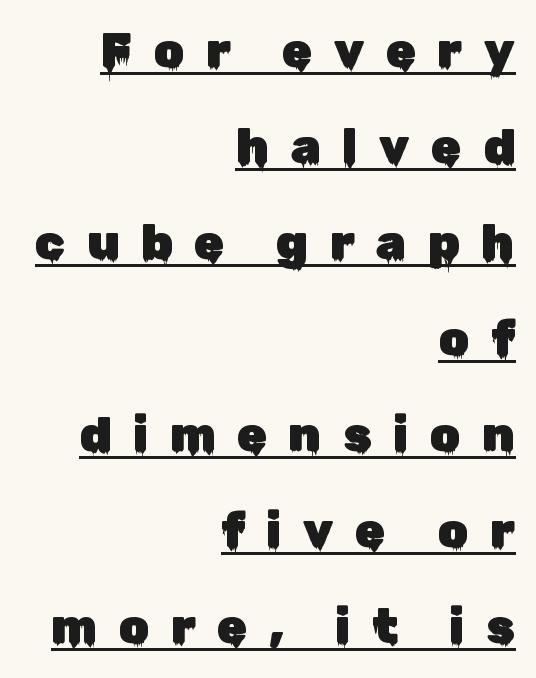
Q: Is the text italic (slanted)? A: No, it is upright.
Q: Is the typeface a serif or a sans-serif typeface? A: Sans-serif.
Q: Is the text underlined? A: Yes.
Q: How is the paragraph aligned? A: Right-aligned.
Q: Is the spacing between letters normal or unusually wide? A: Unusually wide.
Q: Is the spacing between lines tight, normal or loose? A: Loose.
Q: Width (condensed, normal, or wide)? A: Normal.
Q: Stroke contrast? A: Low.
Q: x-height? A: Medium.
Q: Monospaced? A: No.
